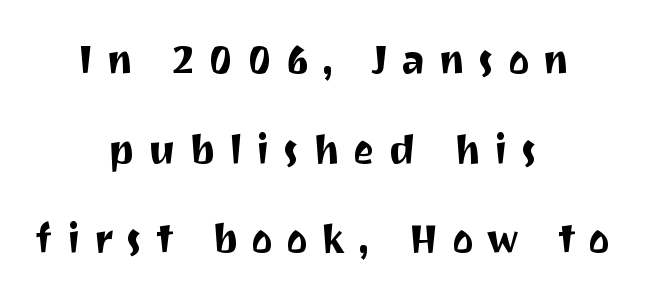
Q: Is the text italic (slanted)? A: No, it is upright.
Q: Is the typeface a serif or a sans-serif typeface? A: Sans-serif.
Q: Is the text underlined? A: No.
Q: How is the paragraph aligned? A: Centered.
Q: Is the spacing between letters normal or unusually wide? A: Unusually wide.
Q: Is the spacing between lines tight, normal or loose? A: Loose.
Q: Width (condensed, normal, or wide)? A: Normal.
Q: Stroke contrast? A: Medium.
Q: x-height? A: Medium.
Q: Monospaced? A: No.
